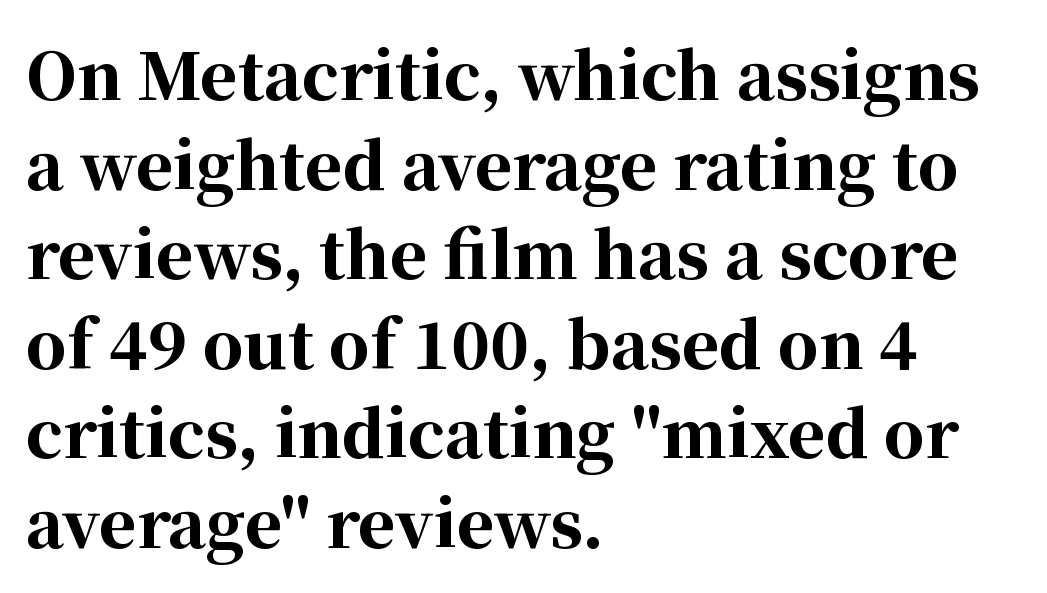
{"serif": "yes", "italic": "no", "bold": "yes", "weight": "bold", "width": "normal", "stroke_contrast": "high", "x_height": "medium", "monospaced": "no", "underline": "no", "align": "left", "line_spacing": "normal", "line_spacing_ratio": 1.4, "letter_spacing": "normal", "letter_spacing_em": 0.0, "glyph_px": 64}
